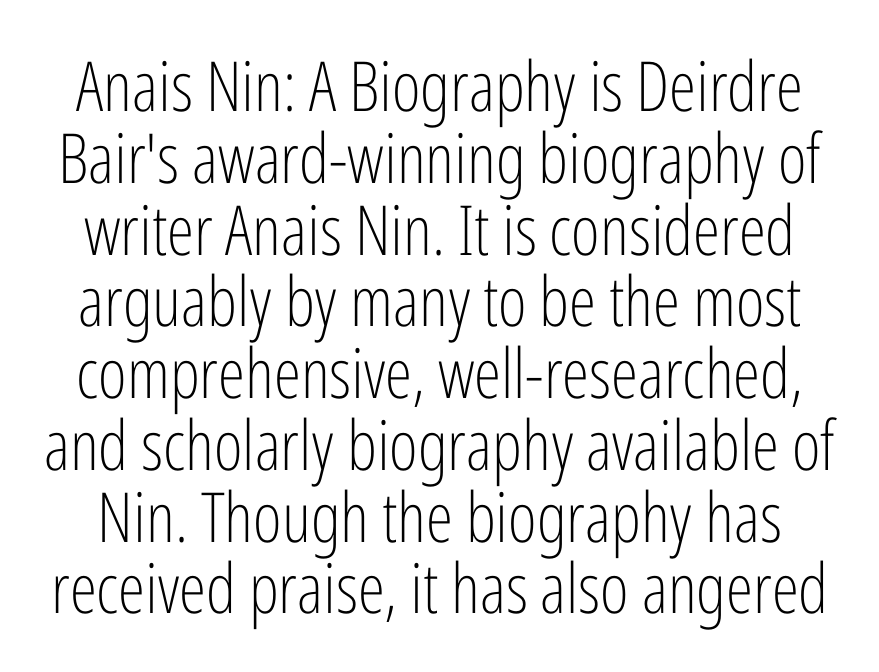
The image shows 69 px light, condensed sans-serif type, upright; set tight line spacing (1.04x), normal letter spacing, not underlined; low stroke contrast and a medium x-height.
